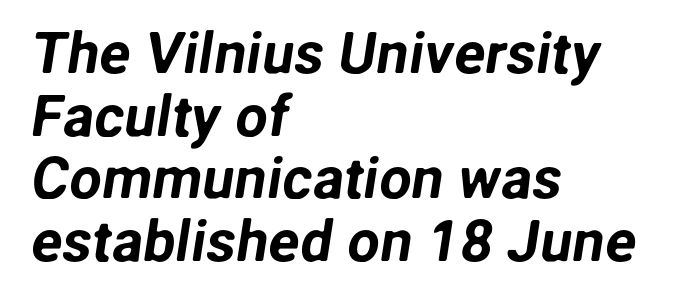
The image shows 58 px sans-serif type; set left-aligned, tight line spacing (1.08x), normal letter spacing, not underlined; low stroke contrast and a medium x-height.
